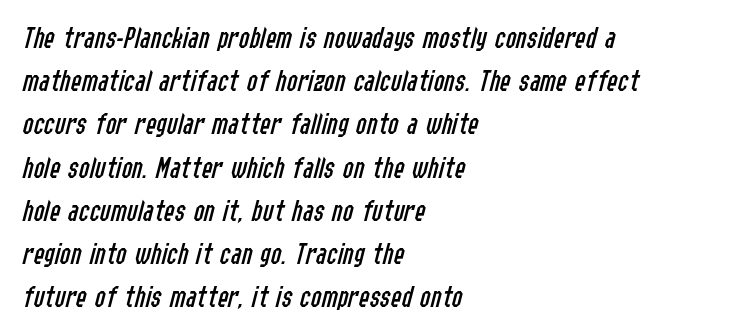
The letters advance in unequal steps, a hallmark of proportional type. These lines are set flush left with a ragged right edge. The space directly below the letters is spotless. Quick note: interline space is typical. There is no visible air inserted between adjacent glyphs. Stroke mass is kept to a normal reading level or below.
